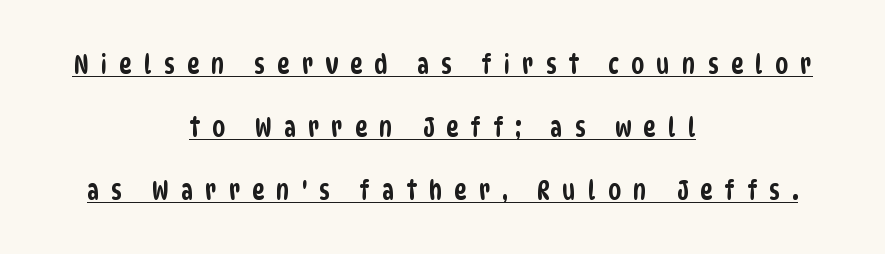
The image shows 27 px text type; set centered, loose line spacing (2.33x), unusually wide letter spacing (+0.44 em), underlined.
